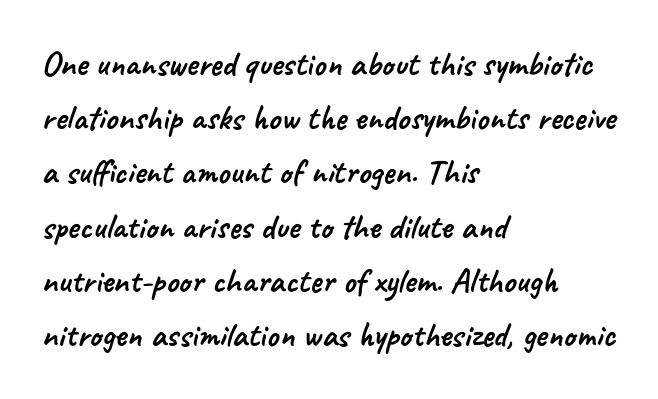
The image shows 35 px sans-serif type; set left-aligned, normal line spacing (1.55x), normal letter spacing, not underlined; low stroke contrast and a small x-height.
